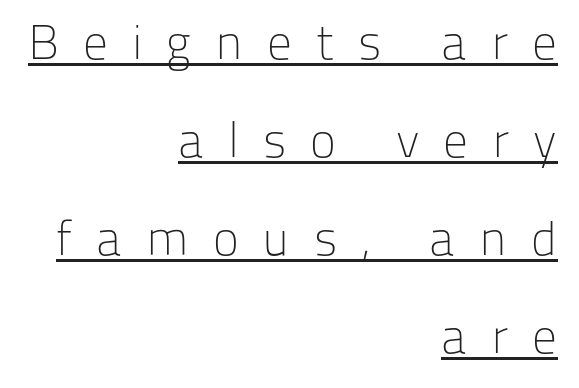
The image shows 49 px light sans-serif type, upright; set right-aligned, loose line spacing (2.0x), unusually wide letter spacing (+0.49 em), underlined; low stroke contrast and a medium x-height.
